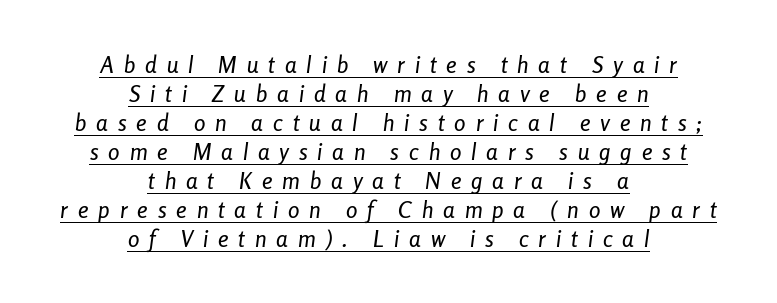
In terms of letterspacing, this is a distinctly airy, spread setting. This rendering uses center alignment, leaving both contours irregular but symmetric. Looks like someone drew a line under every word here. The block of text has a typical density, with ordinary space between rows.
